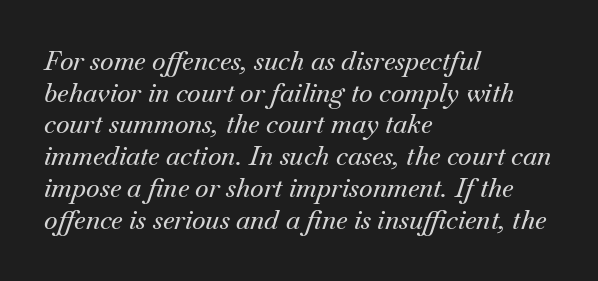
{"italic": "yes", "lean": "right", "slant_degrees": 18, "underline": "no", "align": "left", "line_spacing_ratio": 1.22, "letter_spacing": "normal", "letter_spacing_em": 0.0, "glyph_px": 26}
